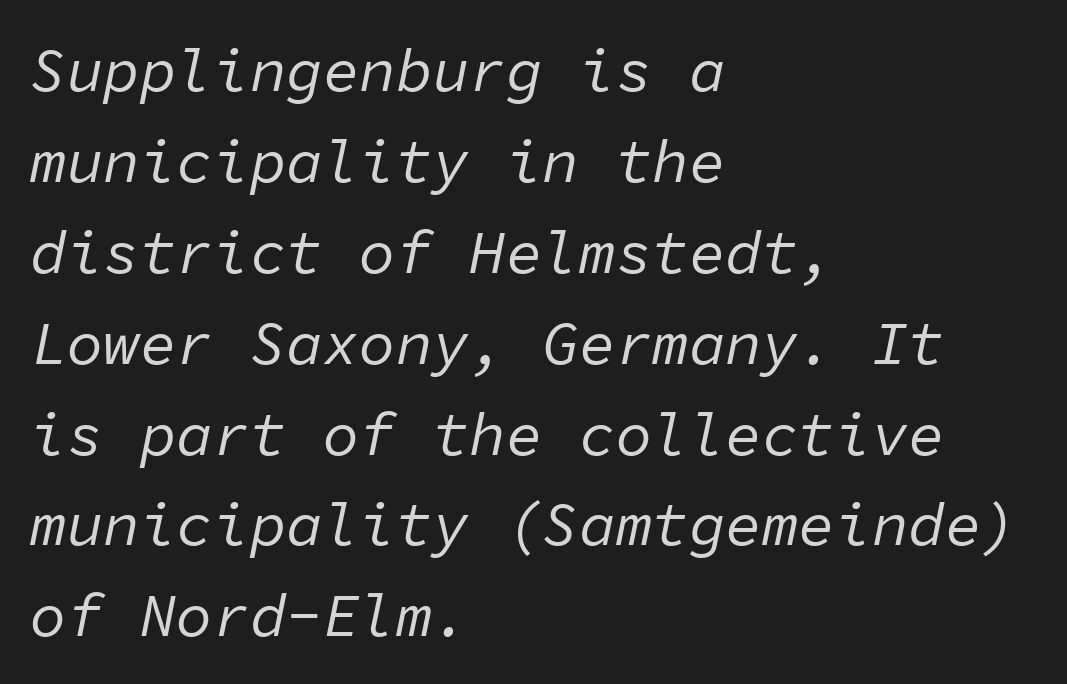
Stroke mass is kept to a normal reading level or below. The text carries the slant typical of an italic or oblique font. Compared with a centered layout, this one pins lines to the left instead. The space beneath each line is pristine and unruled. Is the letter spacing exaggerated? No — it looks like the ordinary default. The leading is moderate, giving the passage an even texture.
